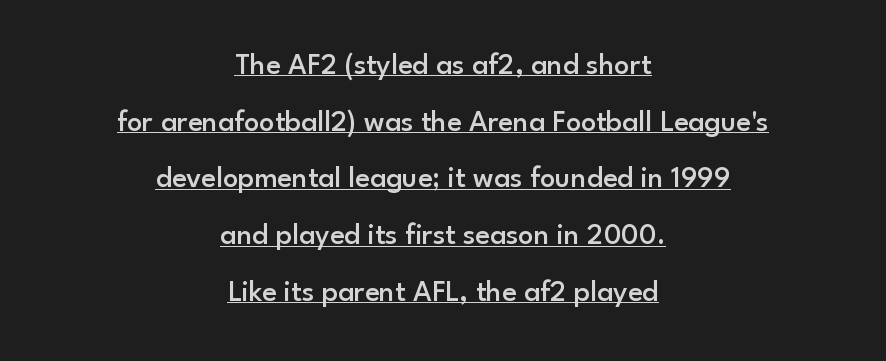
Proportional: the letters do not fall into vertical columns. Check where the strokes stop: nothing finishes them off — pure sans. Underline: present. Ascenders rise straight up at ninety degrees.
